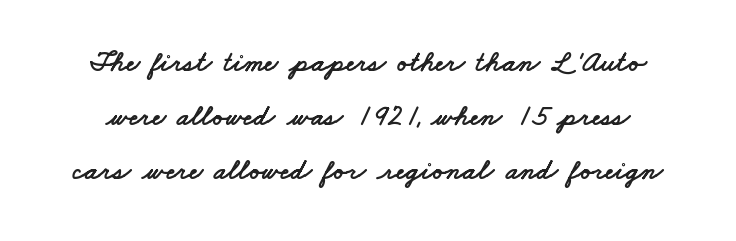
You can tell from the bare stems that sans-serif type was used. You could not count columns in this text — the font is proportionally spaced. The passage shown is not underscored anywhere. The passage shown has conventional tracking throughout.
